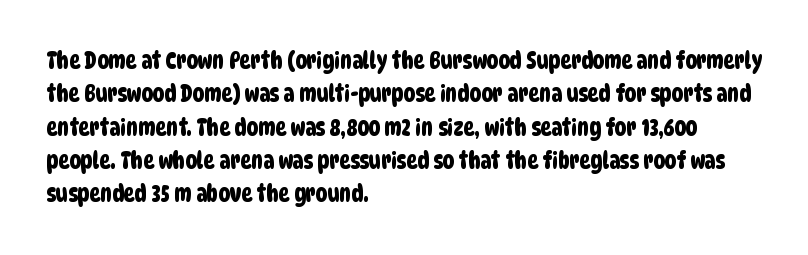
The foot of each line stays bare and open. Leading: standard. Horizontally, the lines are justified to the leading edge only. Tracking value appears to be zero — textbook default spacing.
